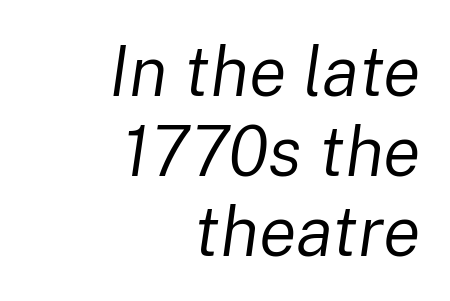
The gap between lines stays unmarked. The vertical gap from one line to the next is small. Look at the tracking — it's just the regular setting, nothing added. On a weight scale, this lands at 450 or below.
